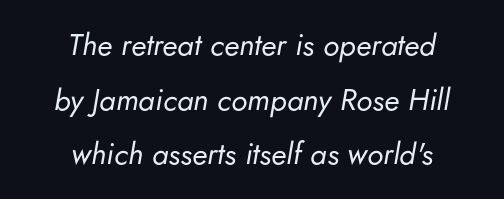
The image shows 30 px regular-weight type, italic (leaning right); set centered, line spacing 1.82x, normal letter spacing, not underlined; low stroke contrast and a small x-height.
